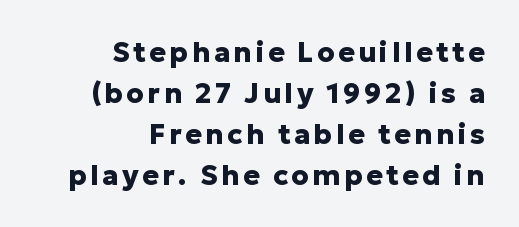
The image shows 28 px heavy sans-serif type, upright; set right-aligned, normal line spacing (1.46x), not underlined; low stroke contrast and a medium x-height.
